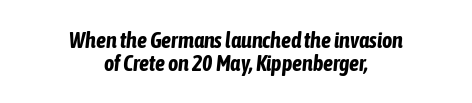
The image shows 22 px bold type, italic (leaning right); set centered, tight line spacing (1.04x), normal letter spacing, not underlined.
